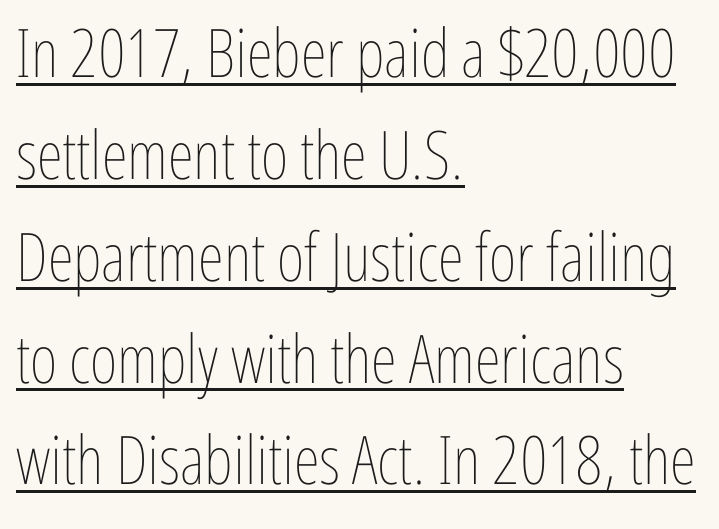
{"italic": "no", "bold": "no", "weight": "thin", "width": "condensed", "stroke_contrast": "low", "x_height": "medium", "monospaced": "no", "underline": "yes", "align": "left", "line_spacing": "normal", "line_spacing_ratio": 1.52, "letter_spacing": "normal", "letter_spacing_em": 0.0, "glyph_px": 67}
